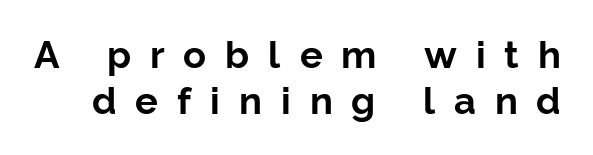
Each letter's strokes conclude bluntly, with no projecting serifs. The space beneath each line is pristine and unruled. There is plenty of visible air inserted between adjacent glyphs. The typography opts for an upright posture over an oblique one. These lines carry a lot of weight — the face is fully bold.
